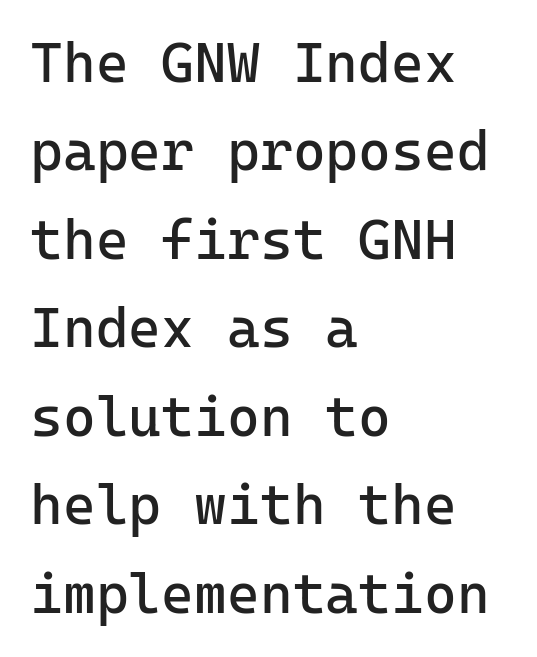
Weight class: somewhere from thin through regular. Every stem runs plumb, perpendicular to the baseline. Glyph-to-glyph distance matches everyday printed text. Spacing verdict: monospaced, one width for all characters.
